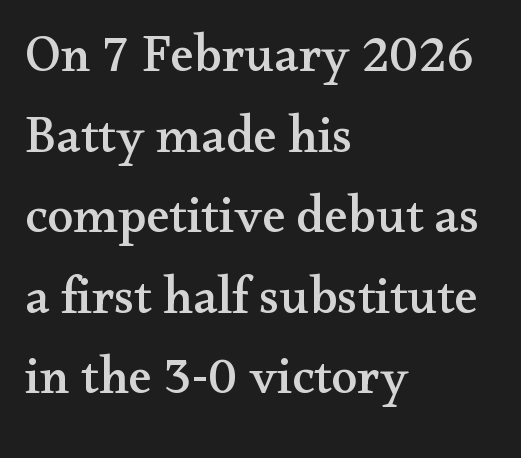
Q: Is the text italic (slanted)? A: No, it is upright.
Q: Is the typeface a serif or a sans-serif typeface? A: Serif.
Q: Is the text underlined? A: No.
Q: How is the paragraph aligned? A: Left-aligned.
Q: Is the spacing between letters normal or unusually wide? A: Normal.
Q: Is the spacing between lines tight, normal or loose? A: Normal.
Q: Width (condensed, normal, or wide)? A: Wide.
Q: Stroke contrast? A: Medium.
Q: x-height? A: Small.
Q: Monospaced? A: No.
